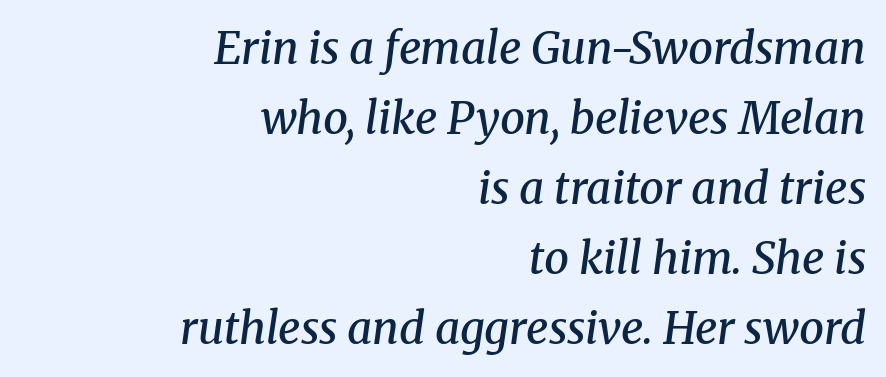
The font is running at a semibold setting, under full bold. All the whitespace from short lines collects on the left. A bare baseline throughout the passage. This sample uses a serif face.
